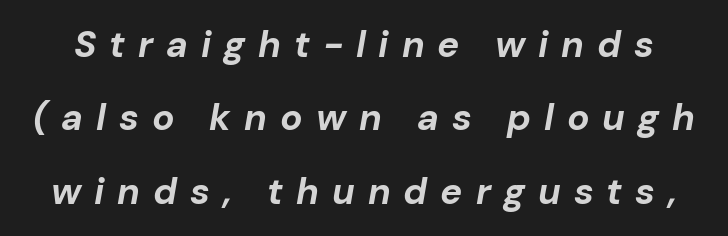
{"italic": "yes", "lean": "right", "slant_degrees": 10, "bold": "yes", "weight": "bold", "width": "normal", "stroke_contrast": "low", "x_height": "medium", "monospaced": "no", "underline": "no", "line_spacing": "loose", "line_spacing_ratio": 1.98, "letter_spacing": "wide", "letter_spacing_em": 0.35, "glyph_px": 37}
